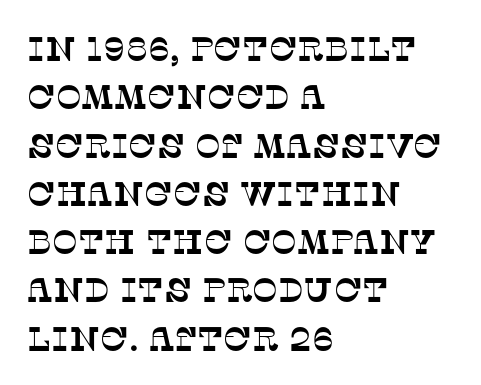
These lines keep a tight, regular rhythm from letter to letter. Teacher's note: observe the even left margin — that is flush-left alignment. The space beneath each line is pristine and unruled. One glance says typical: line gaps are just what's usual. Each letter keeps its own natural width here, so spacing adapts to shape. Yep, those are serifs on the letters.
